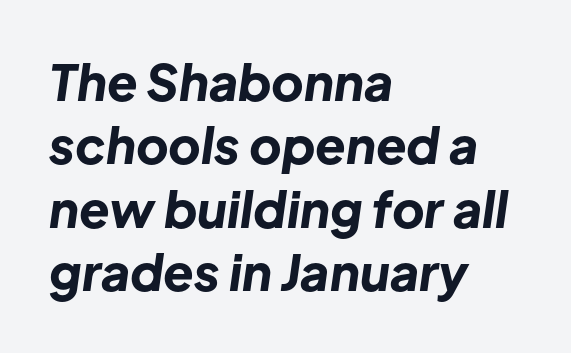
Q: Is the text bold? A: Yes.
Q: Is the text italic (slanted)? A: Yes, it leans right by about 8 degrees.
Q: Is the text underlined? A: No.
Q: How is the paragraph aligned? A: Left-aligned.
Q: Is the spacing between letters normal or unusually wide? A: Normal.
Q: Is the spacing between lines tight, normal or loose? A: Normal.
Q: Width (condensed, normal, or wide)? A: Normal.
Q: Stroke contrast? A: Low.
Q: x-height? A: Medium.
Q: Monospaced? A: No.
